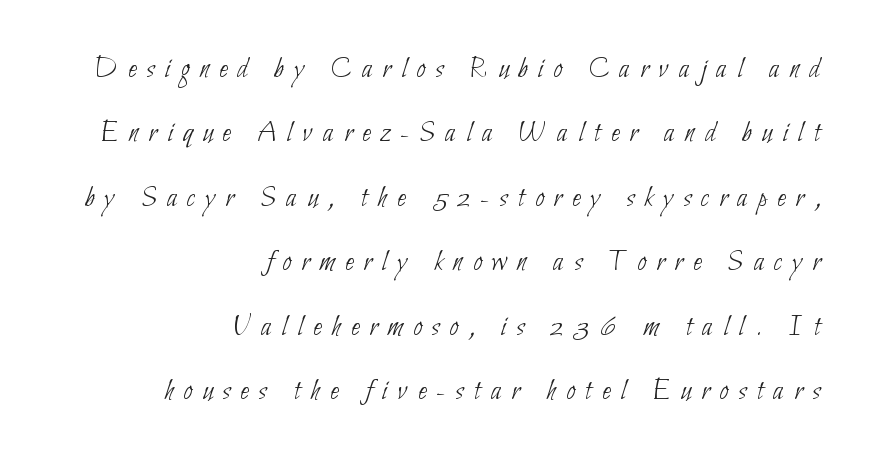
The image shows 31 px thin, condensed sans-serif type; set right-aligned, loose line spacing (2.08x), unusually wide letter spacing (+0.33 em), not underlined; low stroke contrast and a small x-height.
